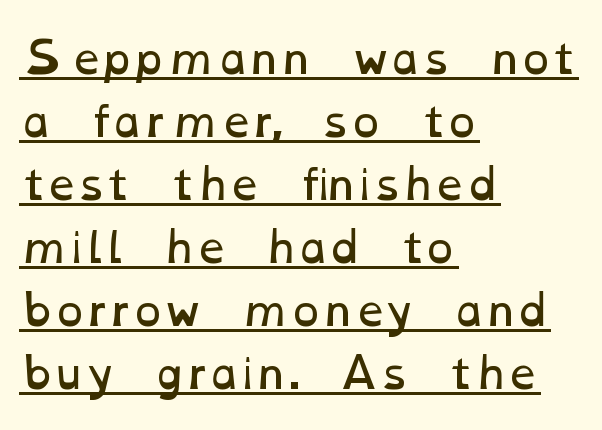
The typesetting does not lean heavy: it is not bold. Regular leading. Each line starts at the same left margin while the right side varies. Emphasis is given by a line drawn under the lettering.
